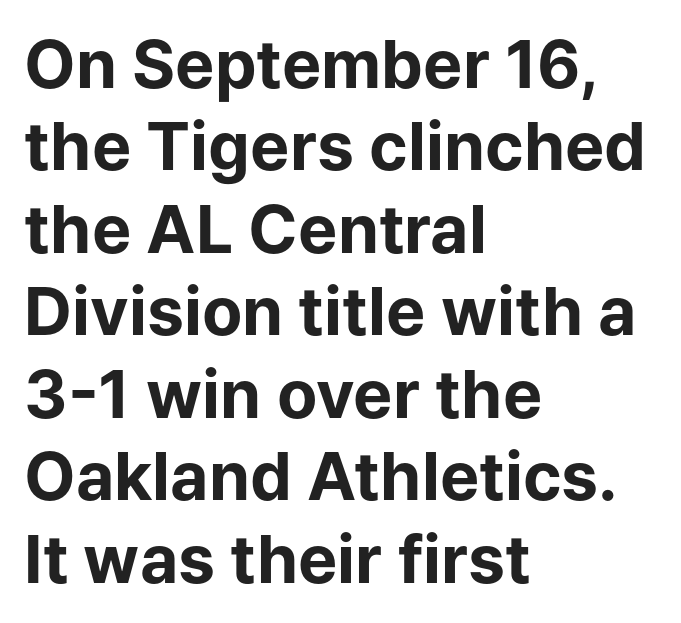
{"serif": "no", "italic": "no", "bold": "yes", "weight": "bold", "width": "normal", "stroke_contrast": "low", "x_height": "medium", "monospaced": "no", "underline": "no", "align": "left", "line_spacing": "normal", "line_spacing_ratio": 1.25, "letter_spacing": "normal", "letter_spacing_em": 0.0, "glyph_px": 66}
